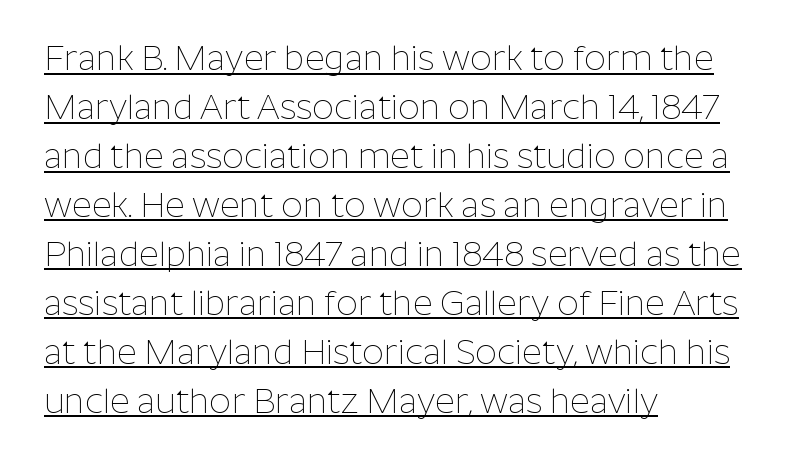
The image shows 34 px thin sans-serif type, upright; set left-aligned, normal line spacing (1.44x), normal letter spacing, underlined; low stroke contrast and a medium x-height.
